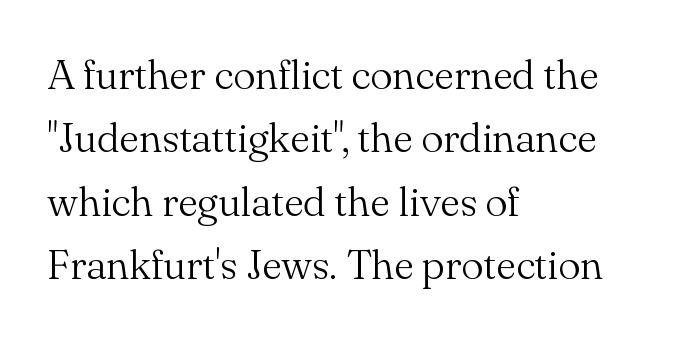
Q: Is the text bold? A: No.
Q: Is the text italic (slanted)? A: No, it is upright.
Q: Is the typeface a serif or a sans-serif typeface? A: Serif.
Q: Is the text underlined? A: No.
Q: How is the paragraph aligned? A: Left-aligned.
Q: Is the spacing between letters normal or unusually wide? A: Normal.
Q: Is the spacing between lines tight, normal or loose? A: Normal.
Q: Width (condensed, normal, or wide)? A: Normal.
Q: Stroke contrast? A: Medium.
Q: x-height? A: Small.
Q: Monospaced? A: No.
